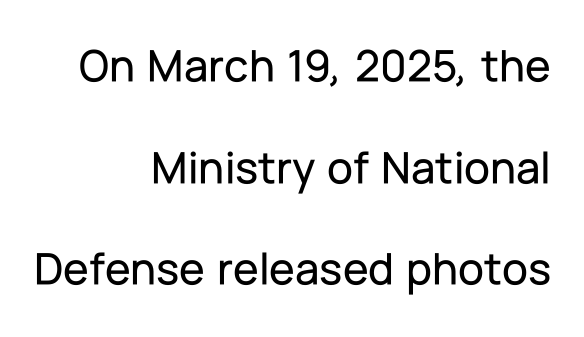
Q: Is the text italic (slanted)? A: No, it is upright.
Q: Is the typeface a serif or a sans-serif typeface? A: Sans-serif.
Q: Is the text underlined? A: No.
Q: How is the paragraph aligned? A: Right-aligned.
Q: Is the spacing between letters normal or unusually wide? A: Normal.
Q: Is the spacing between lines tight, normal or loose? A: Loose.
Q: Width (condensed, normal, or wide)? A: Normal.
Q: Stroke contrast? A: Low.
Q: x-height? A: Medium.
Q: Monospaced? A: No.
